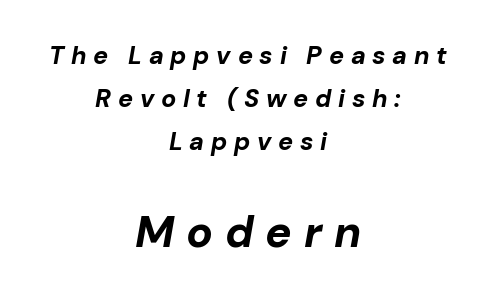
Bigger letters appear in the bottom chunk; the top chunk is reduced. In terms of letterspacing, this is a distinctly airy, spread setting. These lines are rendered in a variable-pitch font. Casual observation: everything's sitting right in the middle. Underlining? Definitely not there. In terms of weight, the rendering is a true, heavy bold.
